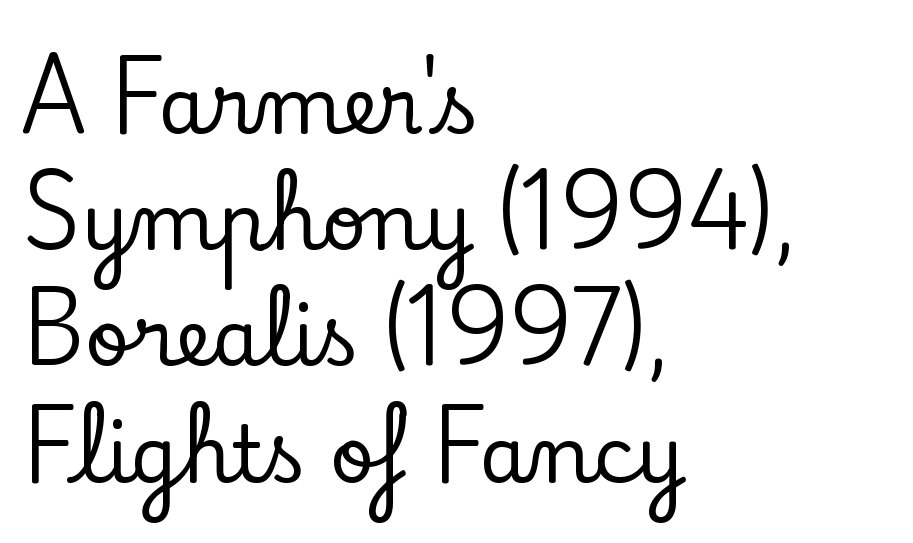
{"italic": "no", "width": "normal", "stroke_contrast": "low", "x_height": "small", "monospaced": "no", "underline": "no", "align": "left", "line_spacing": "normal", "line_spacing_ratio": 1.49, "letter_spacing": "normal", "letter_spacing_em": 0.0, "glyph_px": 78}
